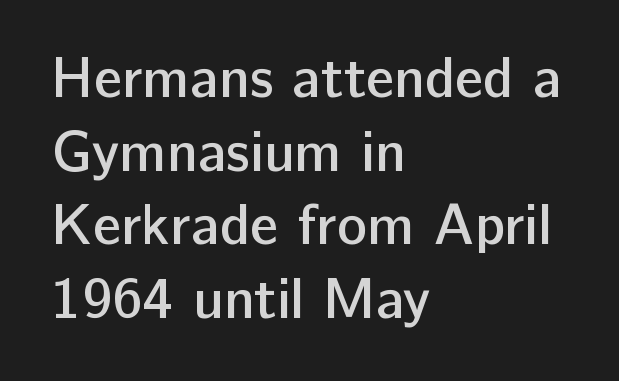
Q: Is the text bold? A: Semi-bold.
Q: Is the text italic (slanted)? A: No, it is upright.
Q: Is the typeface a serif or a sans-serif typeface? A: Sans-serif.
Q: Is the text underlined? A: No.
Q: How is the paragraph aligned? A: Left-aligned.
Q: Is the spacing between letters normal or unusually wide? A: Normal.
Q: Is the spacing between lines tight, normal or loose? A: Normal.
Q: Width (condensed, normal, or wide)? A: Normal.
Q: Stroke contrast? A: Low.
Q: x-height? A: Medium.
Q: Monospaced? A: No.
